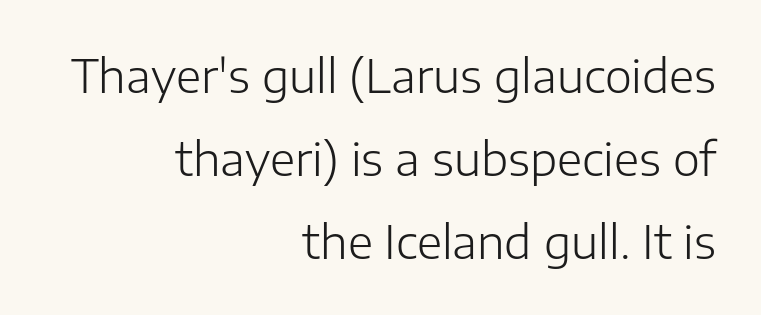
Note the varied advance widths — an 'i' is clearly narrower than an 'm'. The passage shown is not underscored anywhere. A typesetter would call this zero additional tracking. Is this a sans? Yes — the strokes have no serifs.
